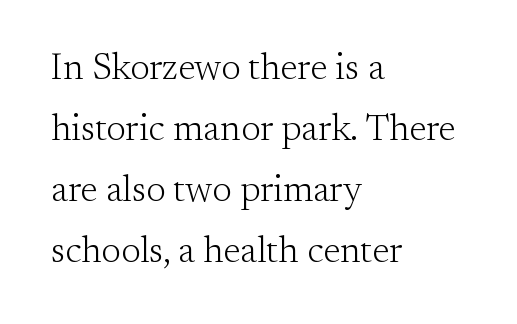
Q: Is the text bold? A: No.
Q: Is the text italic (slanted)? A: No, it is upright.
Q: Is the typeface a serif or a sans-serif typeface? A: Serif.
Q: Is the text underlined? A: No.
Q: How is the paragraph aligned? A: Left-aligned.
Q: Is the spacing between letters normal or unusually wide? A: Normal.
Q: Is the spacing between lines tight, normal or loose? A: Normal.
Q: Width (condensed, normal, or wide)? A: Normal.
Q: Stroke contrast? A: Medium.
Q: x-height? A: Small.
Q: Monospaced? A: No.
